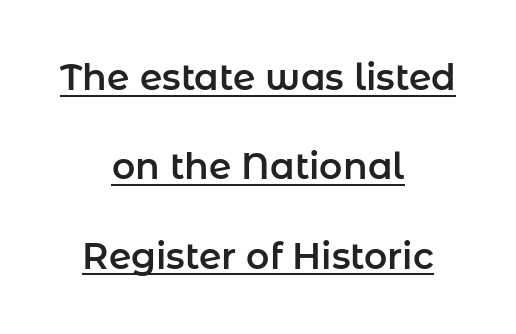
The image shows 36 px sans-serif type, upright; set centered, loose line spacing (2.48x), normal letter spacing, underlined; low stroke contrast and a medium x-height.
